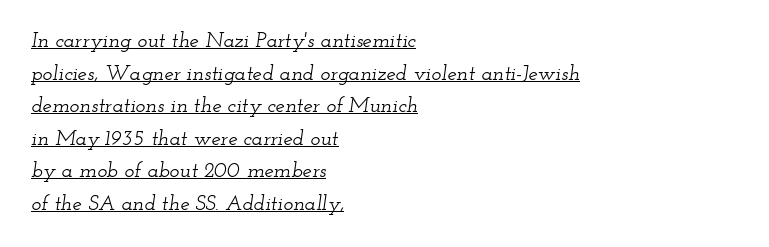
{"italic": "yes", "lean": "right", "slant_degrees": 12, "underline": "yes", "align": "left", "line_spacing": "normal", "line_spacing_ratio": 1.55, "letter_spacing": "normal", "letter_spacing_em": 0.0, "glyph_px": 21}
